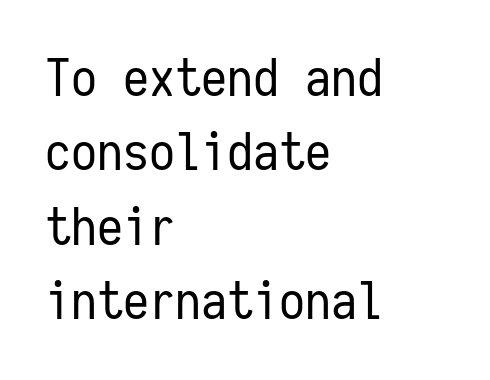
Q: Is the text bold? A: No.
Q: Is the text italic (slanted)? A: No, it is upright.
Q: Is the typeface a serif or a sans-serif typeface? A: Sans-serif.
Q: Is the text underlined? A: No.
Q: How is the paragraph aligned? A: Left-aligned.
Q: Is the spacing between letters normal or unusually wide? A: Normal.
Q: Is the spacing between lines tight, normal or loose? A: Normal.
Q: Width (condensed, normal, or wide)? A: Condensed.
Q: Stroke contrast? A: Low.
Q: x-height? A: Medium.
Q: Monospaced? A: Yes.
